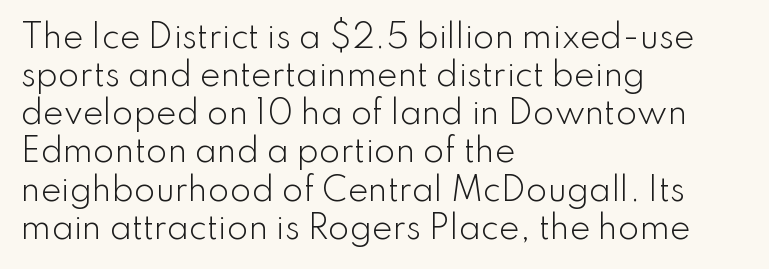
{"serif": "no", "italic": "no", "bold": "no", "weight": "light", "width": "normal", "stroke_contrast": "low", "x_height": "small", "monospaced": "no", "underline": "no", "align": "left", "line_spacing_ratio": 1.23, "letter_spacing": "normal", "letter_spacing_em": 0.0, "glyph_px": 31}
